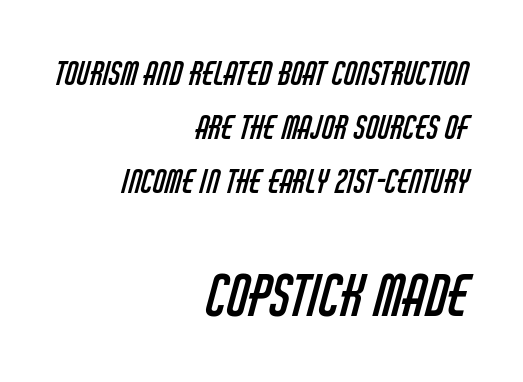
The image shows 56 px regular-weight, condensed sans-serif type; set right-aligned, normal line spacing (1.69x), normal letter spacing, not underlined; the second (bottom) block is 1.75x larger; low stroke contrast and a large x-height.
